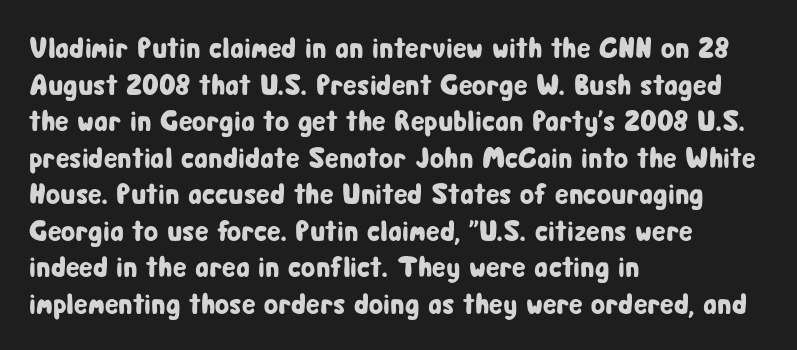
Q: Is the text italic (slanted)? A: No, it is upright.
Q: Is the typeface a serif or a sans-serif typeface? A: Sans-serif.
Q: Is the text underlined? A: No.
Q: How is the paragraph aligned? A: Left-aligned.
Q: Is the spacing between letters normal or unusually wide? A: Normal.
Q: Is the spacing between lines tight, normal or loose? A: Normal.
Q: Width (condensed, normal, or wide)? A: Condensed.
Q: Stroke contrast? A: Low.
Q: x-height? A: Medium.
Q: Monospaced? A: No.
